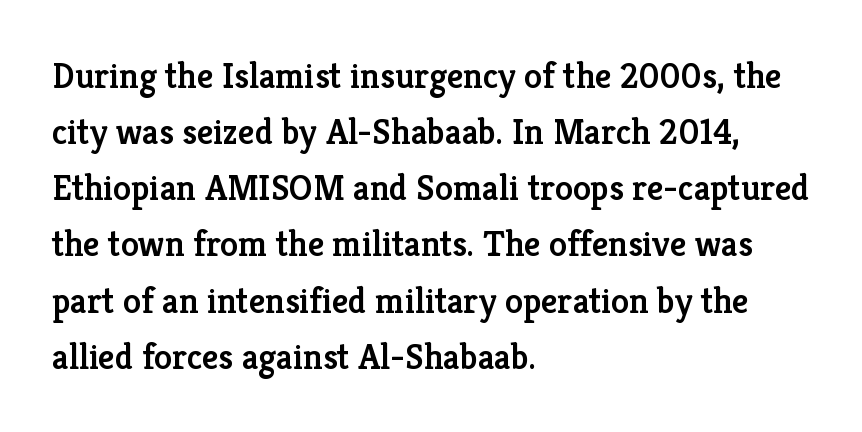
Q: Is the text bold? A: Semi-bold.
Q: Is the text italic (slanted)? A: No, it is upright.
Q: Is the typeface a serif or a sans-serif typeface? A: Serif.
Q: Is the text underlined? A: No.
Q: How is the paragraph aligned? A: Left-aligned.
Q: Is the spacing between letters normal or unusually wide? A: Normal.
Q: Is the spacing between lines tight, normal or loose? A: Normal.
Q: Width (condensed, normal, or wide)? A: Normal.
Q: Stroke contrast? A: Low.
Q: x-height? A: Medium.
Q: Monospaced? A: No.
